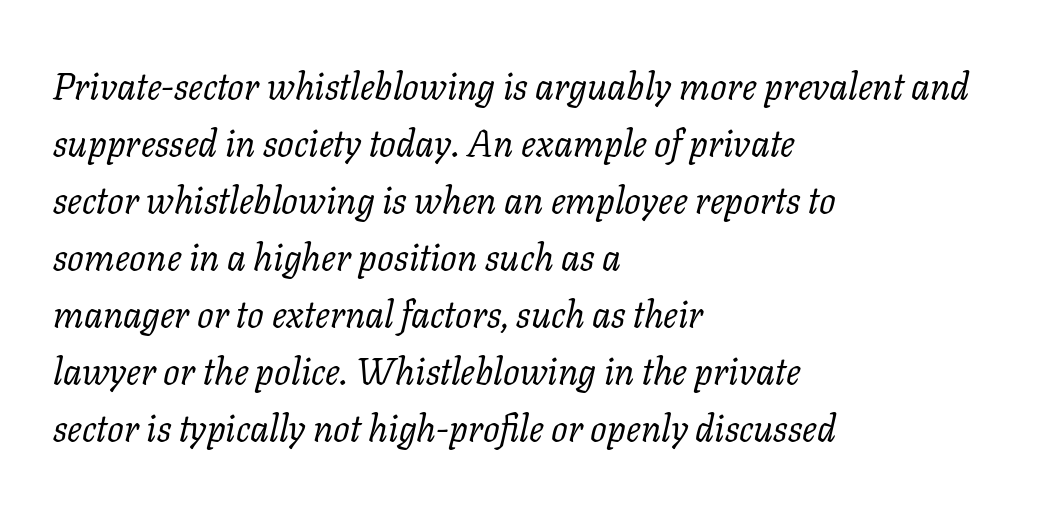
Tracking here is standard; glyphs follow each other at the usual distance. Weight: not bold — regular or lighter. Compared with a centered layout, this one pins lines to the left instead. Proportional: the letters do not fall into vertical columns.
